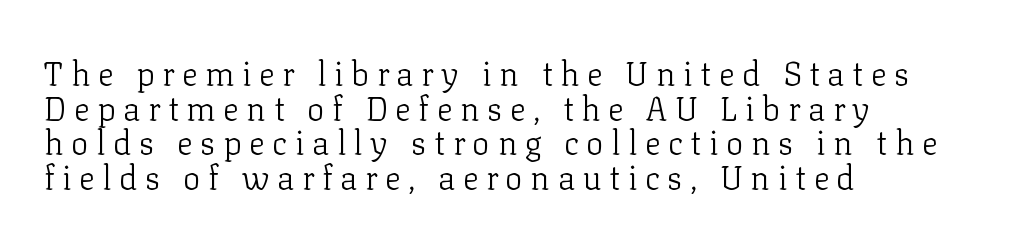
Q: Is the text bold? A: No.
Q: Is the text italic (slanted)? A: No, it is upright.
Q: Is the typeface a serif or a sans-serif typeface? A: Serif.
Q: Is the text underlined? A: No.
Q: How is the paragraph aligned? A: Left-aligned.
Q: Is the spacing between letters normal or unusually wide? A: Unusually wide.
Q: Is the spacing between lines tight, normal or loose? A: Tight.
Q: Width (condensed, normal, or wide)? A: Normal.
Q: Stroke contrast? A: Low.
Q: x-height? A: Medium.
Q: Monospaced? A: No.
